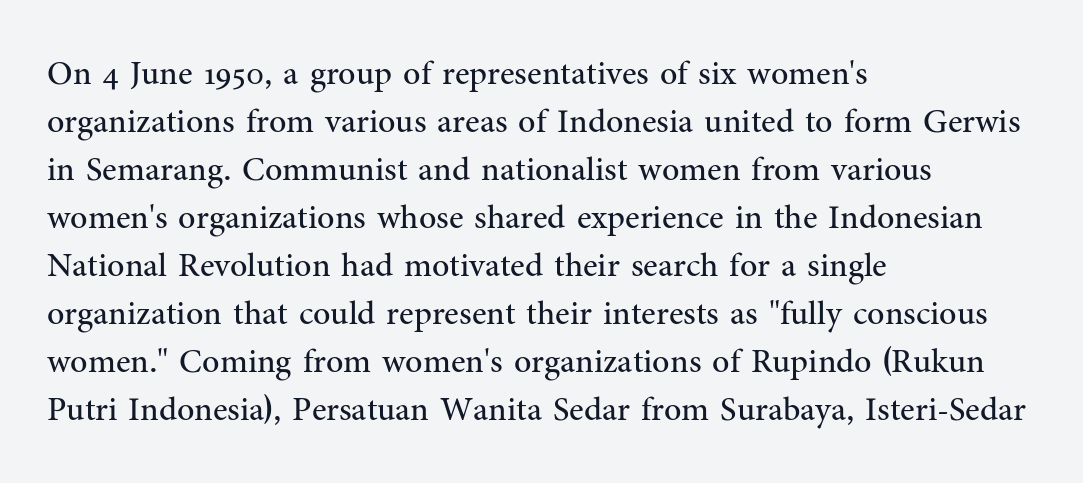
{"serif": "yes", "italic": "no", "bold": "no", "weight": "regular", "width": "normal", "stroke_contrast": "medium", "x_height": "medium", "monospaced": "no", "underline": "no", "align": "left", "line_spacing": "normal", "line_spacing_ratio": 1.41, "letter_spacing": "normal", "letter_spacing_em": 0.0, "glyph_px": 34}
